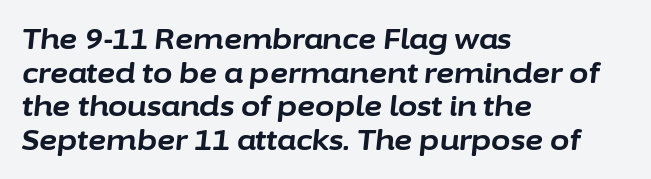
The passage shown is emphatically bold. Type without underlining. The compositor pushed each line to the left boundary. The type is set solid horizontally, with unmodified tracking. Varying glyph widths throughout — classic text-font behaviour. Italic: yes, the glyphs are oblique.
